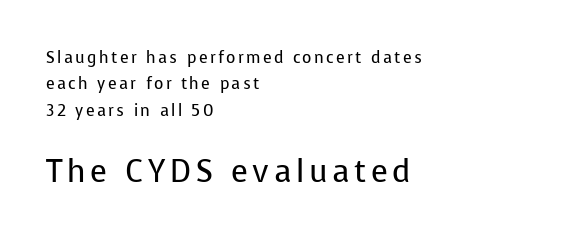
Q: Is the text bold? A: No.
Q: Is the text italic (slanted)? A: No, it is upright.
Q: Is the typeface a serif or a sans-serif typeface? A: Sans-serif.
Q: Is the text underlined? A: No.
Q: How is the paragraph aligned? A: Left-aligned.
Q: Is the spacing between lines tight, normal or loose? A: Normal.
Q: Which block of text is set in a larger size, the first (top) or the second (bottom)? A: The second (bottom) one.
Q: Width (condensed, normal, or wide)? A: Normal.
Q: Stroke contrast? A: Low.
Q: x-height? A: Medium.
Q: Monospaced? A: No.
